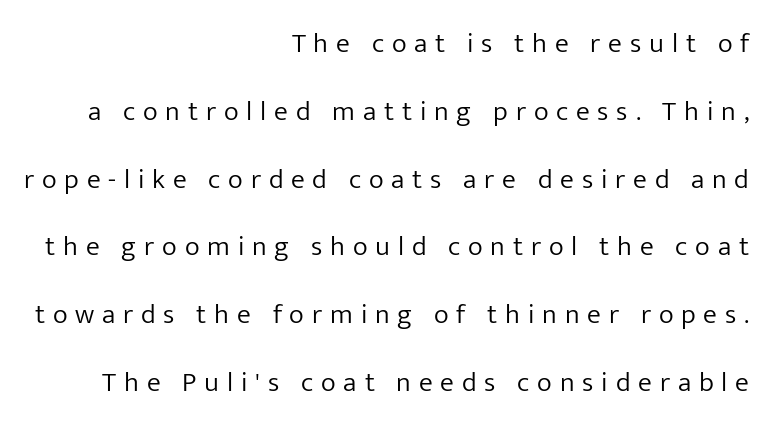
Ink coverage per letter is moderate at most. Letters rest on an invisible, unmarked baseline. Leftover space on each line is placed entirely before the opening word. This sample uses a sans-serif face. In terms of posture, this sample is upright. Compared with typical body copy, the letter spacing here is much looser.
